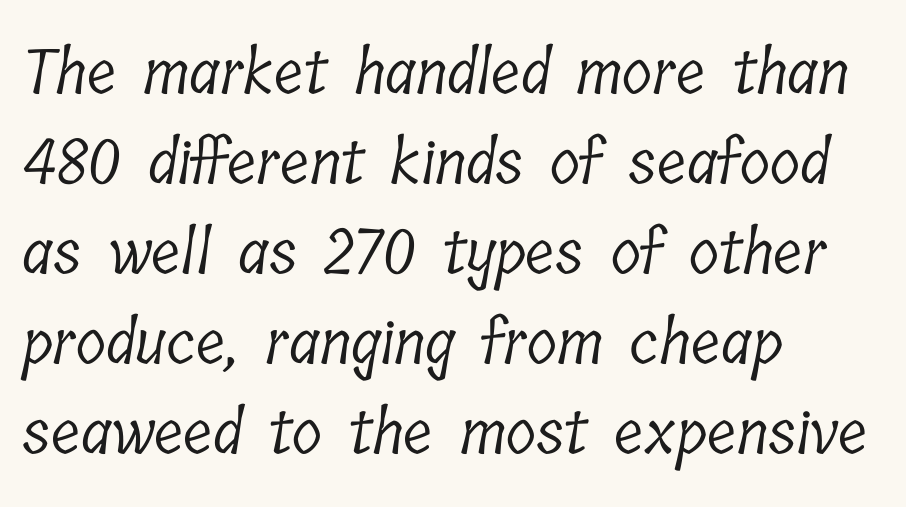
Examine the stroke ends and you'll spot serifs. Proportional: the letters do not fall into vertical columns. Compared with a typical body face, this is equally light or lighter still. The line texture is even and compact thanks to regular tracking. The baseline area is clear.
